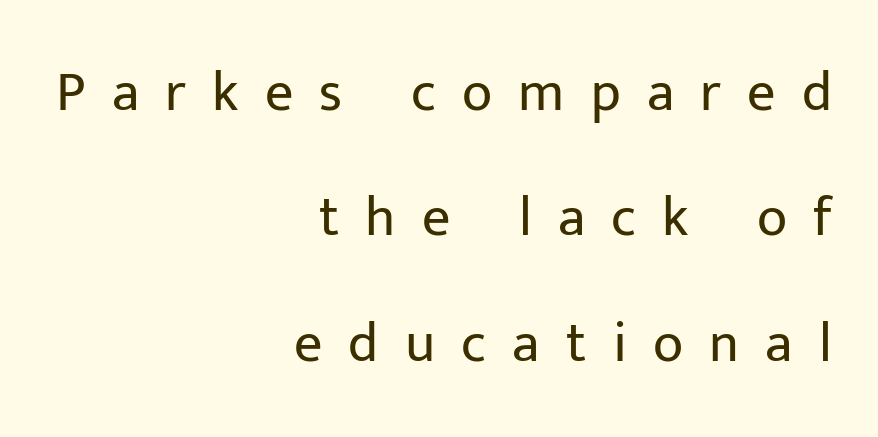
Right-aligned paragraph, ragged on the left. Beneath every word, the page is bare. The letters are spread apart with noticeably loose tracking. Stroke terminals: plain, sans-serif. Baseline-to-baseline distance is far greater than the letter height.
